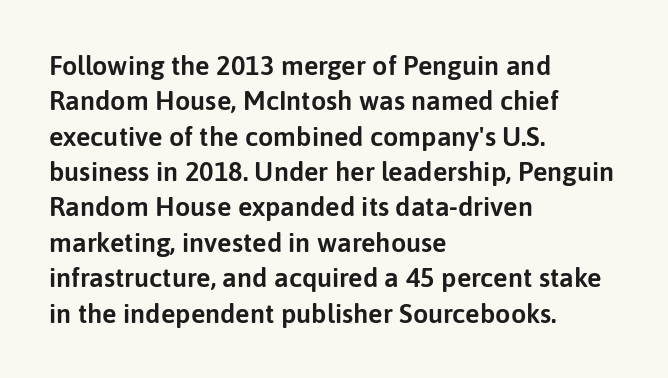
Q: Is the text italic (slanted)? A: No, it is upright.
Q: Is the text underlined? A: No.
Q: How is the paragraph aligned? A: Left-aligned.
Q: Is the spacing between letters normal or unusually wide? A: Normal.
Q: Is the spacing between lines tight, normal or loose? A: Normal.
